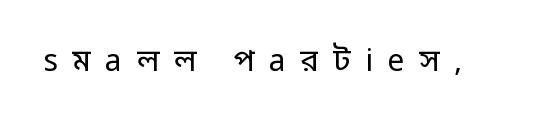
{"serif": "no", "italic": "no", "bold": "no", "weight": "regular", "width": "normal", "stroke_contrast": "low", "x_height": "medium", "monospaced": "no", "underline": "no", "letter_spacing": "wide", "letter_spacing_em": 0.49, "glyph_px": 30}
